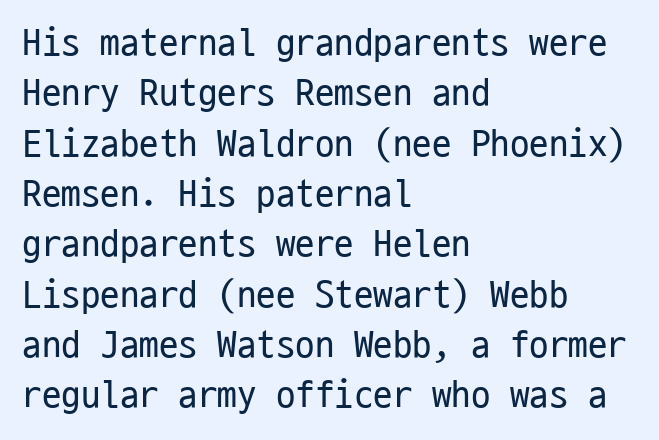
The image shows 39 px regular-weight, condensed sans-serif type, upright, monospaced; set left-aligned, normal line spacing (1.29x), normal letter spacing, not underlined; low stroke contrast and a medium x-height.
